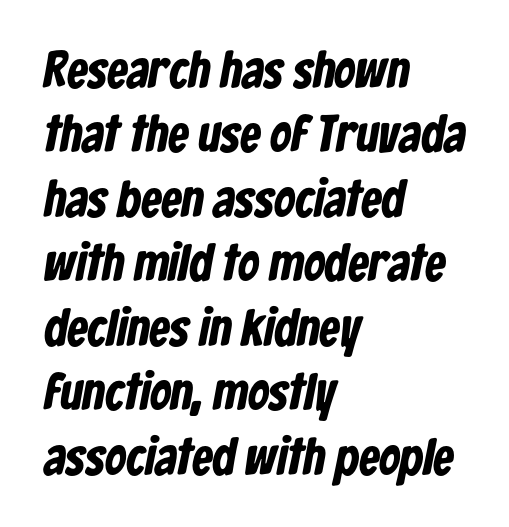
The face used here is a sans, in the tradition of grotesques and geometrics. Every letter is thick-stroked: bold, no question. Rule under the text: the space is simply empty. Here the glyphs are tracked normally, forming tight word shapes. Horizontal alignment here is leftward, the default for most running prose.
